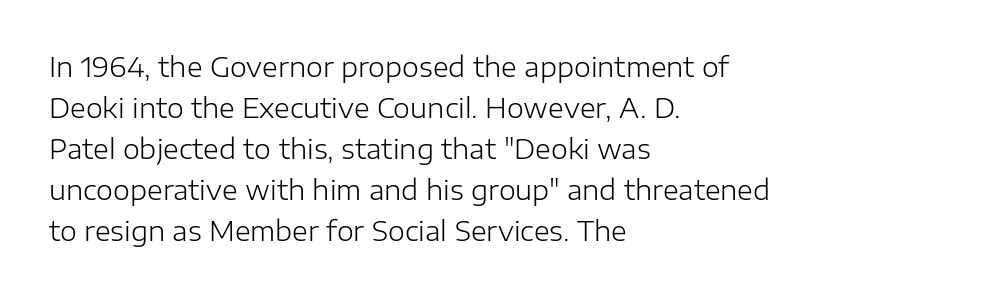
{"italic": "no", "bold": "no", "underline": "no", "align": "left", "line_spacing": "normal", "line_spacing_ratio": 1.52, "letter_spacing": "normal", "letter_spacing_em": 0.0, "glyph_px": 27}
